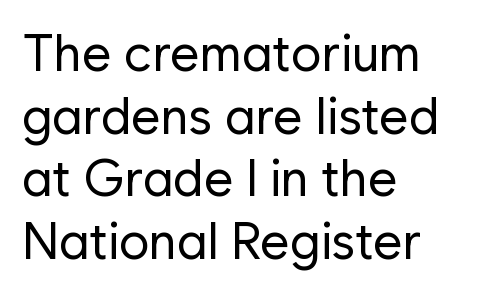
{"serif": "no", "italic": "no", "bold": "no", "weight": "regular", "width": "normal", "stroke_contrast": "low", "x_height": "medium", "monospaced": "no", "underline": "no", "align": "left", "line_spacing_ratio": 1.23, "letter_spacing": "normal", "letter_spacing_em": 0.0, "glyph_px": 51}
